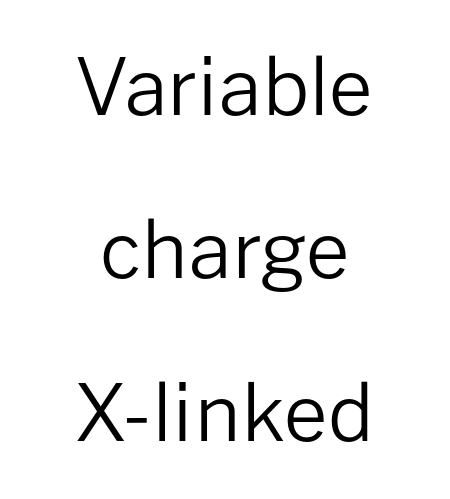
These glyphs show unthickened strokes, regular width or finer. This is roman type, the default non-slanted kind. Beneath every word, the page is bare. Is this a fixed-width face? No — the glyphs have proportional, varying widths.
